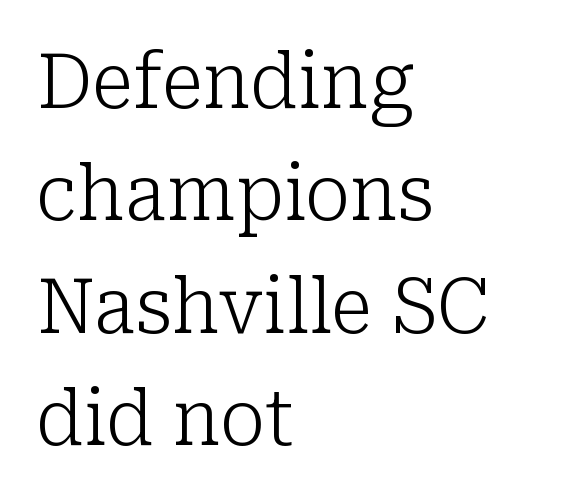
{"serif": "yes", "italic": "no", "bold": "no", "weight": "light", "width": "normal", "stroke_contrast": "low", "x_height": "medium", "monospaced": "no", "underline": "no", "align": "left", "line_spacing": "normal", "line_spacing_ratio": 1.48, "letter_spacing": "normal", "letter_spacing_em": 0.0, "glyph_px": 76}
